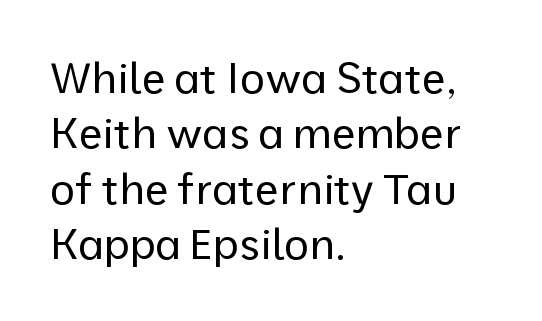
{"serif": "no", "italic": "no", "bold": "no", "weight": "regular", "width": "normal", "stroke_contrast": "low", "x_height": "medium", "monospaced": "no", "underline": "no", "align": "left", "line_spacing": "normal", "line_spacing_ratio": 1.29, "letter_spacing": "normal", "letter_spacing_em": 0.0, "glyph_px": 43}
